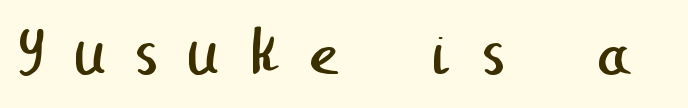
{"serif": "no", "bold": "no", "weight": "regular", "width": "normal", "stroke_contrast": "low", "x_height": "medium", "underline": "no", "letter_spacing": "wide", "letter_spacing_em": 0.44, "glyph_px": 69}
